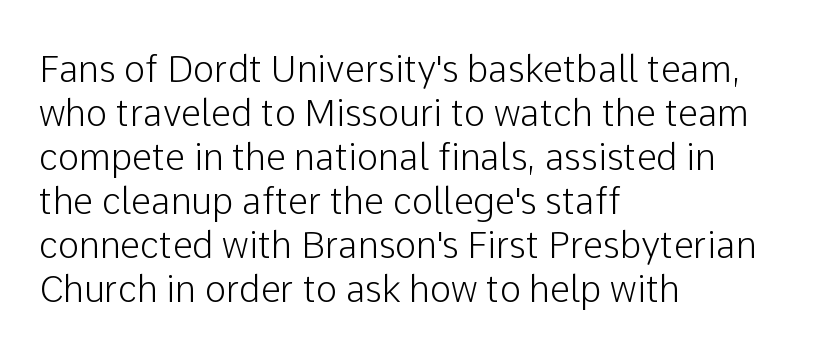
Serifs: no, the terminals of the letterforms are clean. Each letter keeps its own natural width here, so spacing adapts to shape. Check under the words: just untouched page. The setting favours the left margin, as ordinary paragraphs usually do.
